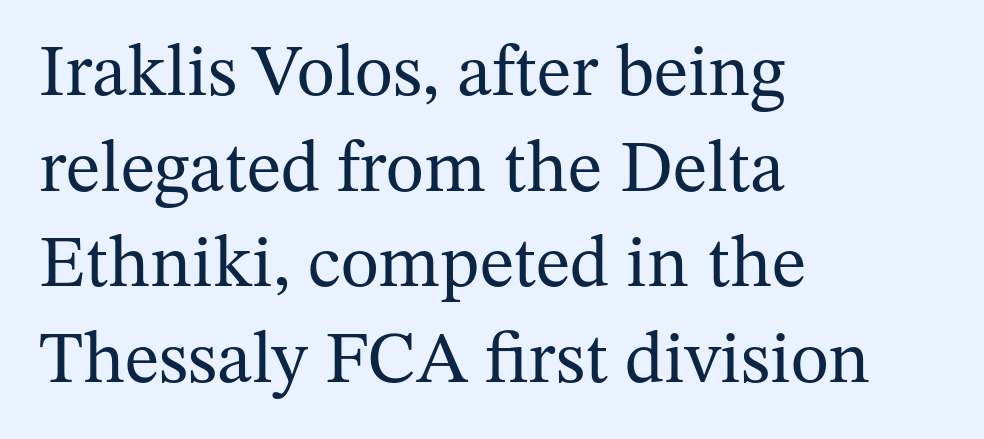
{"serif": "yes", "italic": "no", "bold": "no", "weight": "regular", "width": "normal", "stroke_contrast": "medium", "x_height": "medium", "monospaced": "no", "underline": "no", "align": "left", "line_spacing": "normal", "line_spacing_ratio": 1.31, "letter_spacing": "normal", "letter_spacing_em": 0.0, "glyph_px": 73}
